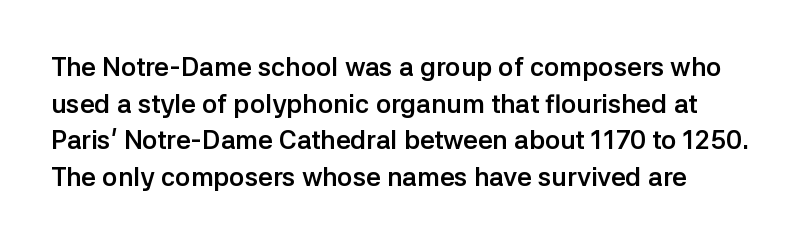
The image shows 26 px bold type, upright; set normal line spacing (1.41x), normal letter spacing, not underlined.
